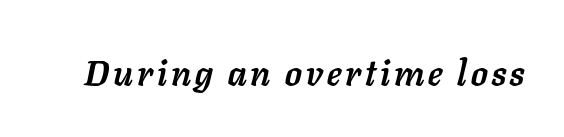
{"italic": "yes", "lean": "right", "slant_degrees": 11, "bold": "yes", "weight": "semibold", "width": "normal", "stroke_contrast": "low", "x_height": "medium", "monospaced": "no", "underline": "no", "glyph_px": 36}
